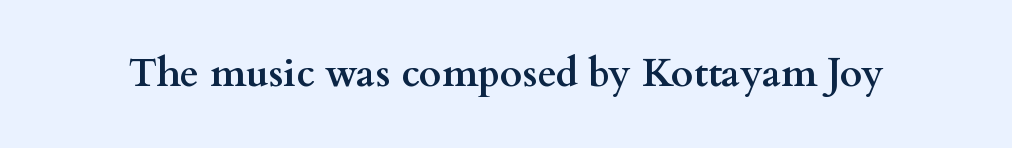
Heavy-handed strokes throughout: this text is bold. You could not count columns in this text — the font is proportionally spaced. Descenders are the only things crossing below the line. The letters stand straight up with perfectly vertical stems.
